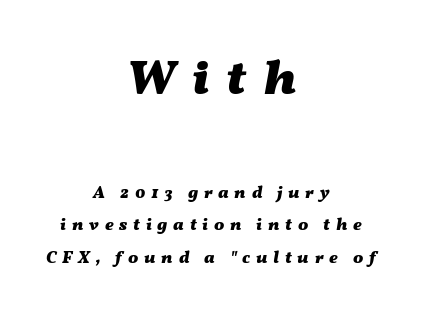
{"italic": "yes", "lean": "right", "slant_degrees": 11, "bold": "yes", "weight": "heavy", "width": "wide", "stroke_contrast": "medium", "x_height": "medium", "monospaced": "no", "underline": "no", "align": "center", "line_spacing": "loose", "line_spacing_ratio": 1.9, "letter_spacing": "wide", "letter_spacing_em": 0.34, "larger_block": "first", "size_ratio": 2.94, "glyph_px": 50}
